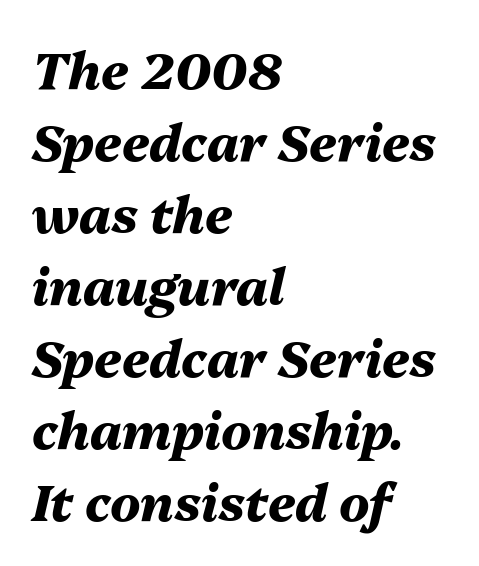
Q: Is the text bold? A: Yes.
Q: Is the text italic (slanted)? A: Yes, it leans right by about 13 degrees.
Q: Is the text underlined? A: No.
Q: How is the paragraph aligned? A: Left-aligned.
Q: Is the spacing between letters normal or unusually wide? A: Normal.
Q: Is the spacing between lines tight, normal or loose? A: Normal.
Q: Width (condensed, normal, or wide)? A: Normal.
Q: Stroke contrast? A: Medium.
Q: x-height? A: Medium.
Q: Monospaced? A: No.
